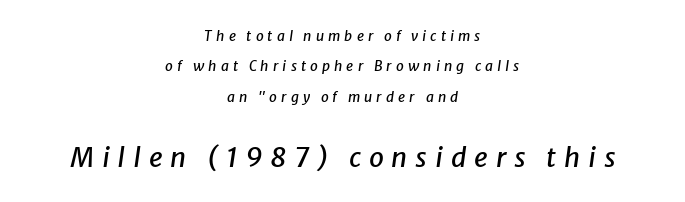
When letters slant like this, we call the style italic. The rendering enlarges the type as you move from the upper chunk to the lower. Short and long lines alike share a common midpoint. The words here are not underlined. The lines are spread far apart with generous leading. What stands out about the letter spacing? Its width — letters are far apart.
